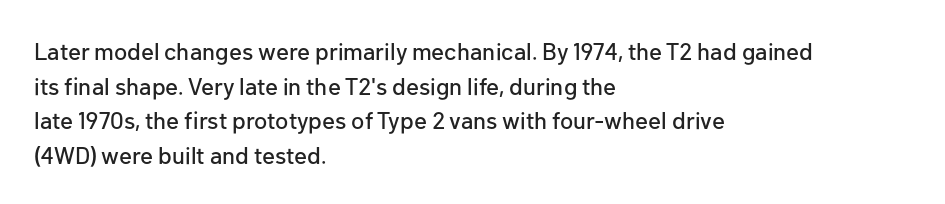
The image shows 24 px text type, upright; set left-aligned, normal line spacing (1.44x), normal letter spacing, not underlined.
